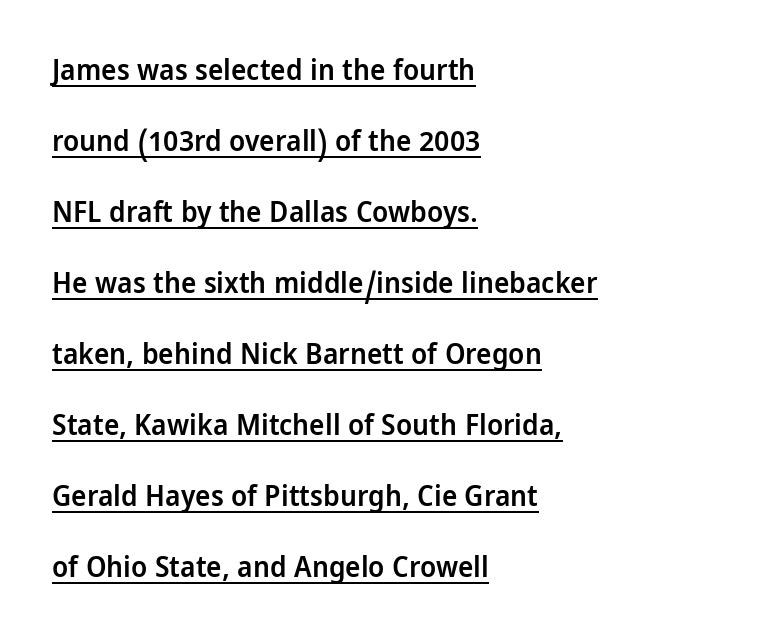
Q: Is the text bold? A: Semi-bold.
Q: Is the text italic (slanted)? A: No, it is upright.
Q: Is the typeface a serif or a sans-serif typeface? A: Sans-serif.
Q: Is the text underlined? A: Yes.
Q: How is the paragraph aligned? A: Left-aligned.
Q: Is the spacing between letters normal or unusually wide? A: Normal.
Q: Is the spacing between lines tight, normal or loose? A: Loose.
Q: Width (condensed, normal, or wide)? A: Condensed.
Q: Stroke contrast? A: Low.
Q: x-height? A: Large.
Q: Monospaced? A: No.
